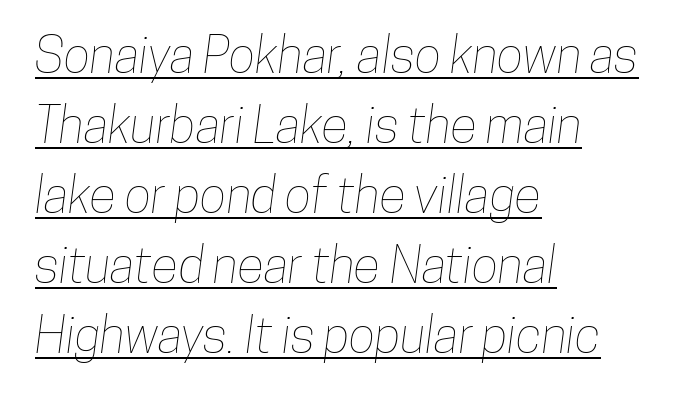
Q: Is the text underlined? A: Yes.
Q: How is the paragraph aligned? A: Left-aligned.
Q: Is the spacing between letters normal or unusually wide? A: Normal.
Q: Is the spacing between lines tight, normal or loose? A: Normal.
Q: Width (condensed, normal, or wide)? A: Condensed.
Q: Stroke contrast? A: Low.
Q: x-height? A: Medium.
Q: Monospaced? A: No.
